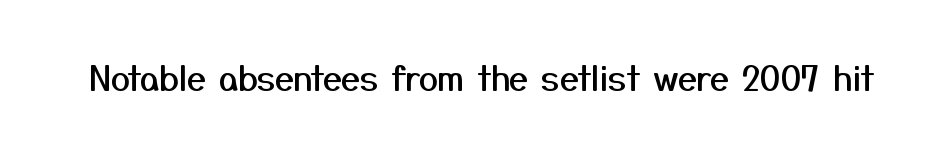
Unlike a traditional serif, this face leaves its strokes unadorned. Character widths vary here, with narrow letters taking less room than wide ones. Compared with typical body copy, the letter spacing here is the same. This sample uses an upright cut, with every glyph sitting square on the baseline. Descender tails drop into unmarked territory.
